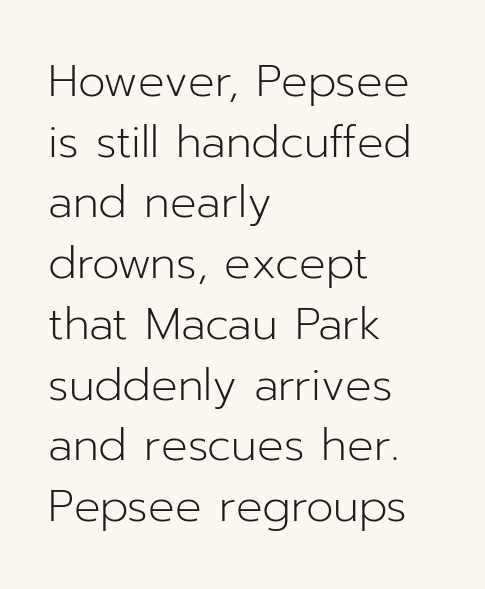
Q: Is the text bold? A: No.
Q: Is the text italic (slanted)? A: No, it is upright.
Q: Is the typeface a serif or a sans-serif typeface? A: Sans-serif.
Q: Is the text underlined? A: No.
Q: How is the paragraph aligned? A: Left-aligned.
Q: Is the spacing between letters normal or unusually wide? A: Normal.
Q: Is the spacing between lines tight, normal or loose? A: Normal.
Q: Width (condensed, normal, or wide)? A: Normal.
Q: Stroke contrast? A: Low.
Q: x-height? A: Medium.
Q: Monospaced? A: No.
